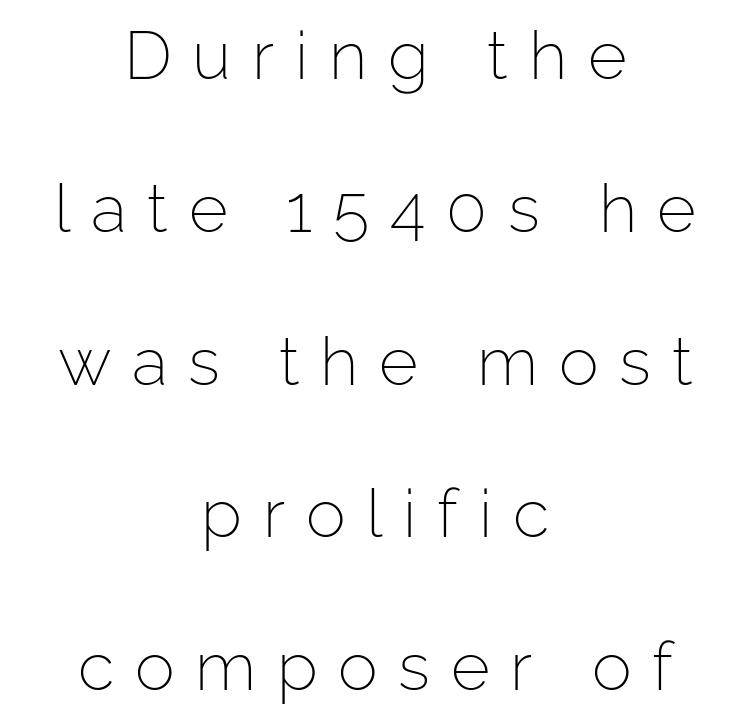
{"serif": "no", "italic": "no", "bold": "no", "weight": "light", "width": "normal", "stroke_contrast": "low", "x_height": "medium", "monospaced": "no", "underline": "no", "align": "center", "line_spacing": "loose", "line_spacing_ratio": 2.28, "letter_spacing": "wide", "letter_spacing_em": 0.31, "glyph_px": 67}
